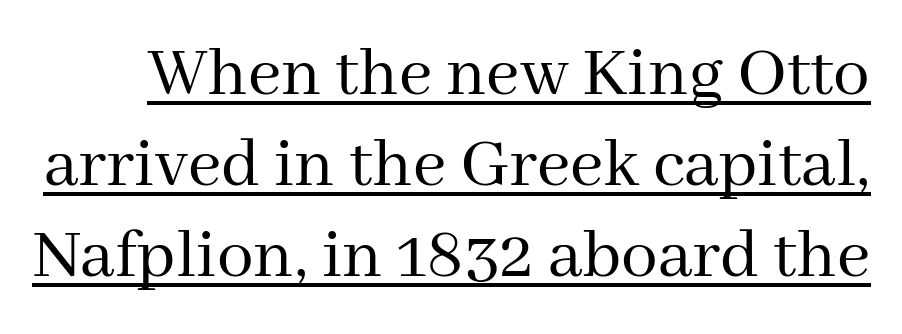
Q: Is the text bold? A: No.
Q: Is the text italic (slanted)? A: No, it is upright.
Q: Is the typeface a serif or a sans-serif typeface? A: Serif.
Q: Is the text underlined? A: Yes.
Q: Is the spacing between letters normal or unusually wide? A: Normal.
Q: Is the spacing between lines tight, normal or loose? A: Normal.
Q: Width (condensed, normal, or wide)? A: Normal.
Q: Stroke contrast? A: Medium.
Q: x-height? A: Medium.
Q: Monospaced? A: No.
